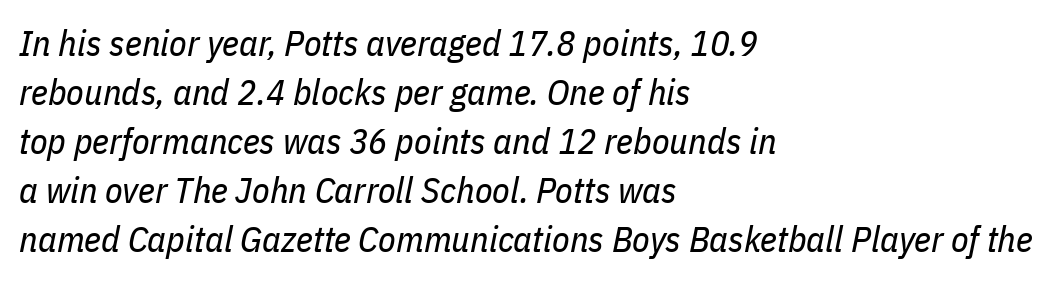
Q: Is the text bold? A: No.
Q: Is the text italic (slanted)? A: Yes, it leans right by about 11 degrees.
Q: Is the text underlined? A: No.
Q: How is the paragraph aligned? A: Left-aligned.
Q: Is the spacing between letters normal or unusually wide? A: Normal.
Q: Is the spacing between lines tight, normal or loose? A: Normal.
Q: Width (condensed, normal, or wide)? A: Condensed.
Q: Stroke contrast? A: Low.
Q: x-height? A: Medium.
Q: Monospaced? A: No.
